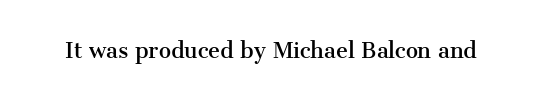
{"italic": "no", "bold": "no", "underline": "no", "letter_spacing": "normal", "letter_spacing_em": 0.0, "glyph_px": 27}
